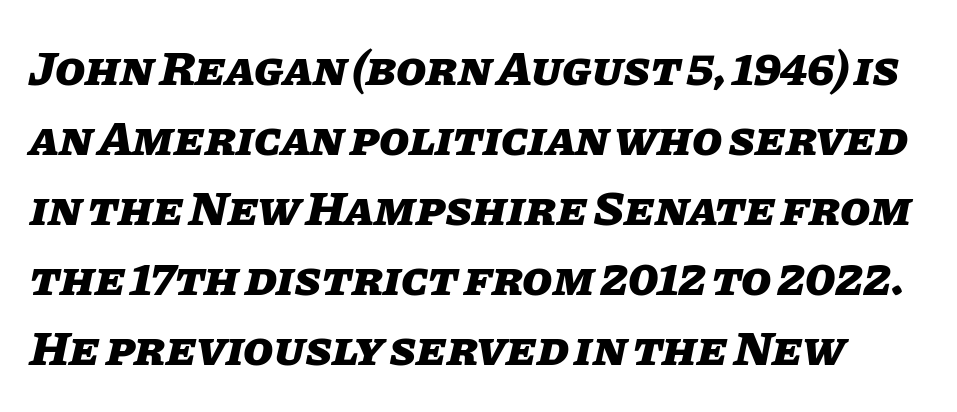
Vertically, the passage feels balanced, rows spaced as you'd expect. The face used here is proportionally spaced, like ordinary book or web type. The sample has been set heavy, in full bold. The rendering keeps characters at their native spacing. The string is rendered with underlining switched off. The specimen reads as italic at a glance.
